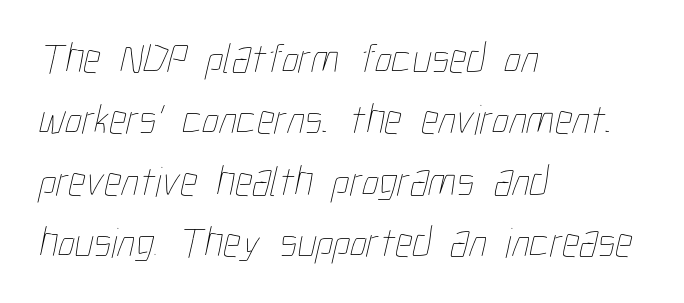
A bare baseline throughout the passage. Counters stay open thanks to moderate or lighter strokes. The passage shown has conventional tracking throughout. One-word summary of the alignment: left. One glance says typical: line gaps are just what's usual. The letters advance in unequal steps, a hallmark of proportional type.
